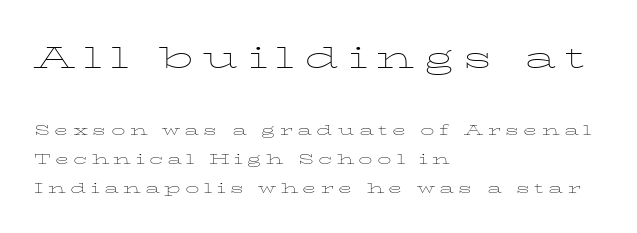
How would I describe the line gaps? Wide and relaxed. Which margin do the lines hug? The left one — the right edge is uneven. This sample uses a serif face. The glyphs are unaccompanied by any horizontal stroke below them. Larger block? The one above; the one below is distinctly smaller.
